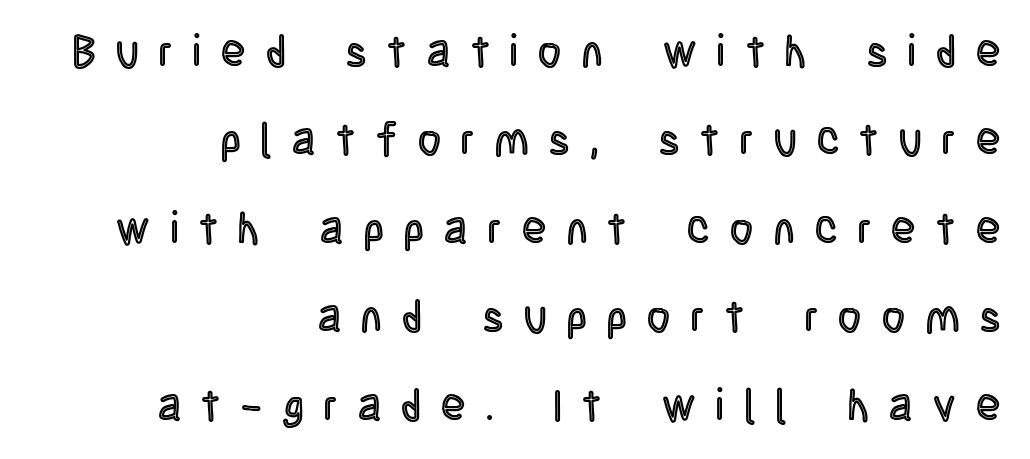
Q: Is the text italic (slanted)? A: No, it is upright.
Q: Is the text underlined? A: No.
Q: How is the paragraph aligned? A: Right-aligned.
Q: Is the spacing between letters normal or unusually wide? A: Unusually wide.
Q: Is the spacing between lines tight, normal or loose? A: Loose.
Q: Width (condensed, normal, or wide)? A: Condensed.
Q: x-height? A: Large.
Q: Monospaced? A: No.
